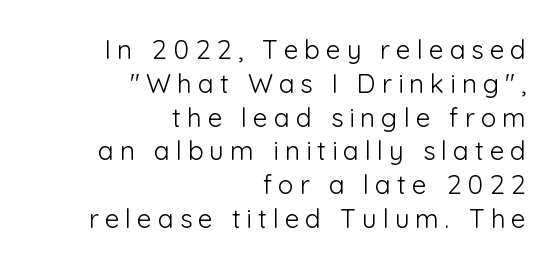
Q: Is the text bold? A: No.
Q: Is the text italic (slanted)? A: No, it is upright.
Q: Is the text underlined? A: No.
Q: How is the paragraph aligned? A: Right-aligned.
Q: Is the spacing between letters normal or unusually wide? A: Unusually wide.
Q: Is the spacing between lines tight, normal or loose? A: Normal.
